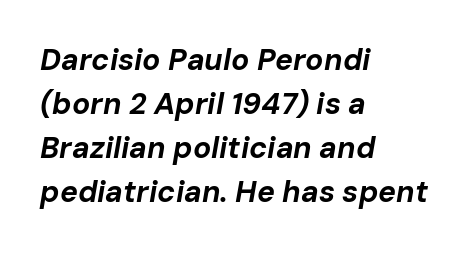
Q: Is the text bold? A: Yes.
Q: Is the text italic (slanted)? A: Yes, it leans right by about 10 degrees.
Q: Is the text underlined? A: No.
Q: How is the paragraph aligned? A: Left-aligned.
Q: Is the spacing between letters normal or unusually wide? A: Normal.
Q: Is the spacing between lines tight, normal or loose? A: Normal.
Q: Width (condensed, normal, or wide)? A: Normal.
Q: Stroke contrast? A: Low.
Q: x-height? A: Medium.
Q: Monospaced? A: No.
